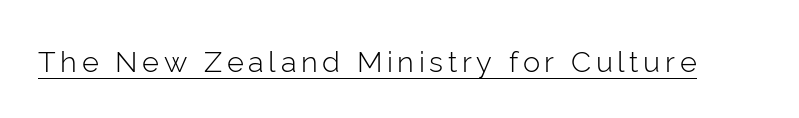
Posture: upright roman. The face used here is proportionally spaced, like ordinary book or web type. Is there an underline? Yes — a line sits under the letters. Nothing sits at the stroke ends, so this counts as sans-serif.
